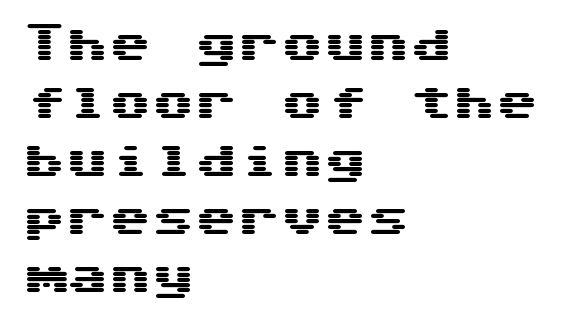
The image shows 43 px wide sans-serif type, upright; set left-aligned, normal line spacing (1.35x), normal letter spacing, not underlined; medium stroke contrast and a medium x-height.
